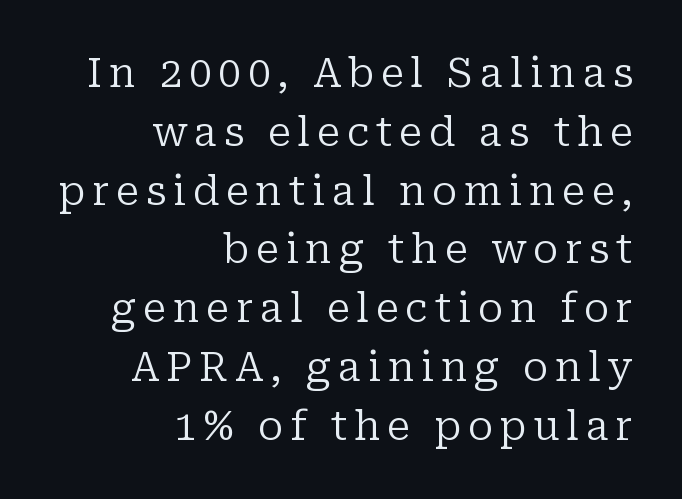
Q: Is the text bold? A: No.
Q: Is the text italic (slanted)? A: No, it is upright.
Q: Is the typeface a serif or a sans-serif typeface? A: Serif.
Q: Is the text underlined? A: No.
Q: How is the paragraph aligned? A: Right-aligned.
Q: Is the spacing between lines tight, normal or loose? A: Normal.
Q: Width (condensed, normal, or wide)? A: Normal.
Q: Stroke contrast? A: Low.
Q: x-height? A: Medium.
Q: Monospaced? A: No.
